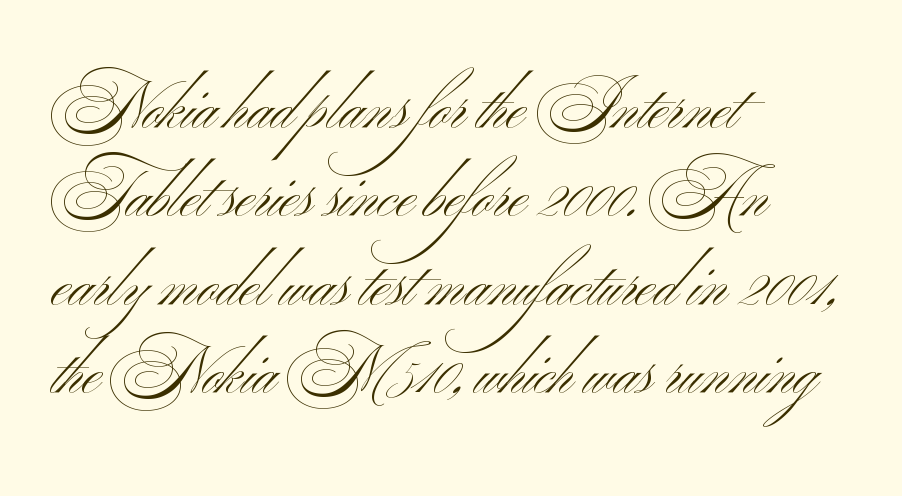
This block has exactly the height ordinary leading produces. Check where the strokes stop: nothing finishes them off — pure sans. Honestly, there is no underline to notice here at all. Weight: not bold — regular or lighter. The rag falls on the right side of this text block.
